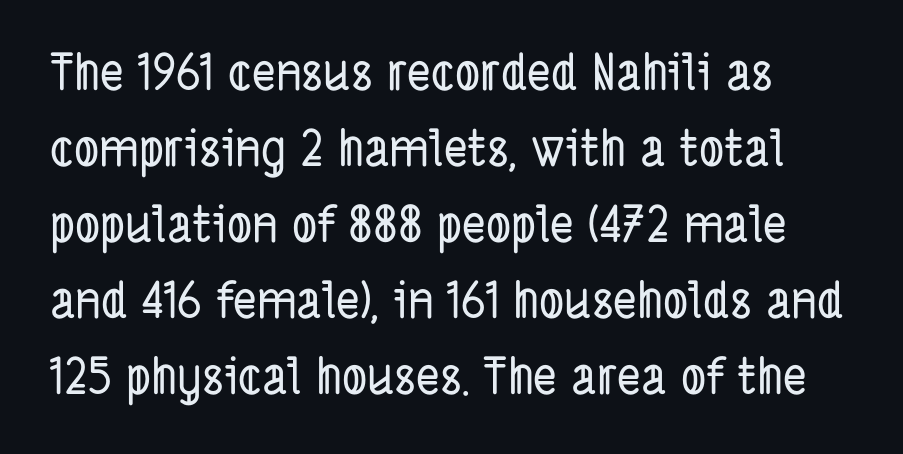
Q: Is the typeface a serif or a sans-serif typeface? A: Sans-serif.
Q: Is the text underlined? A: No.
Q: Is the spacing between letters normal or unusually wide? A: Normal.
Q: Is the spacing between lines tight, normal or loose? A: Normal.
Q: Width (condensed, normal, or wide)? A: Condensed.
Q: Stroke contrast? A: Low.
Q: x-height? A: Medium.
Q: Monospaced? A: No.
